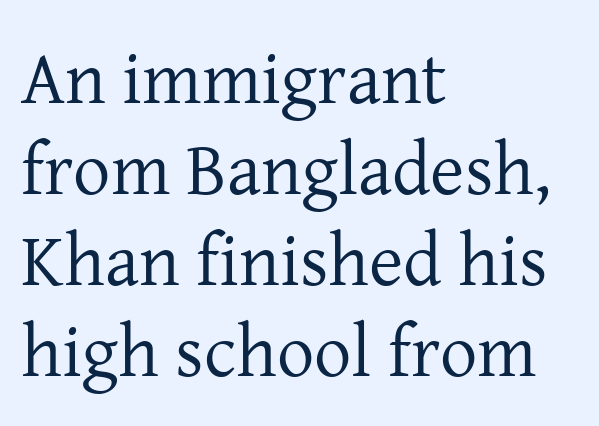
{"serif": "yes", "italic": "no", "bold": "no", "weight": "regular", "width": "normal", "stroke_contrast": "low", "x_height": "medium", "monospaced": "no", "underline": "no", "align": "left", "line_spacing_ratio": 1.23, "letter_spacing": "normal", "letter_spacing_em": 0.0, "glyph_px": 74}
